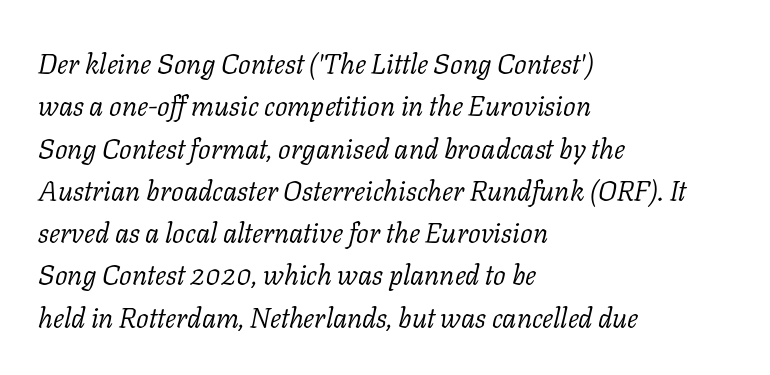
The image shows 28 px light serif type, italic (leaning right); set left-aligned, normal line spacing (1.51x), normal letter spacing, not underlined; low stroke contrast and a medium x-height.
